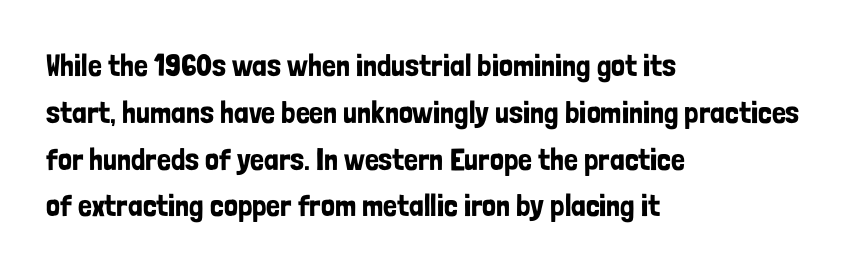
The image shows 31 px condensed sans-serif type, upright; set left-aligned, normal line spacing (1.51x), normal letter spacing, not underlined; low stroke contrast and a medium x-height.
